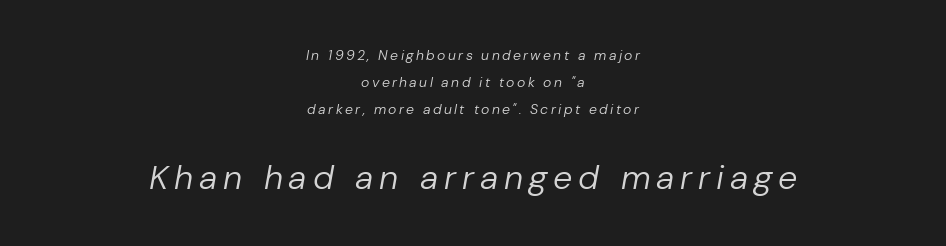
Q: Is the text bold? A: No.
Q: Is the text italic (slanted)? A: Yes, it leans right by about 10 degrees.
Q: Is the text underlined? A: No.
Q: How is the paragraph aligned? A: Centered.
Q: Is the spacing between lines tight, normal or loose? A: Loose.
Q: Which block of text is set in a larger size, the first (top) or the second (bottom)? A: The second (bottom) one.
Q: Width (condensed, normal, or wide)? A: Normal.
Q: Stroke contrast? A: Low.
Q: x-height? A: Medium.
Q: Monospaced? A: No.
